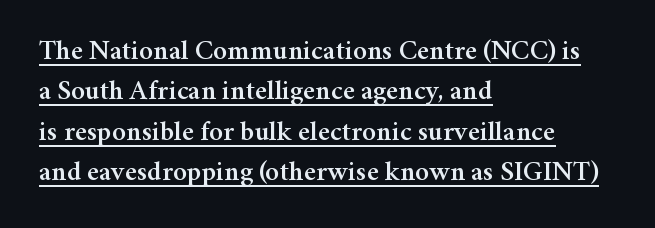
Unlike a clean sans, this face finishes its strokes with serifs. Descenders here cross a horizontal rule under the line. It's the straight-up-and-down kind of type. Tracking value appears to be zero — textbook default spacing.
